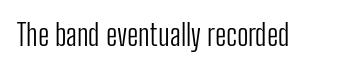
{"serif": "no", "italic": "no", "bold": "no", "weight": "light", "width": "condensed", "stroke_contrast": "low", "x_height": "medium", "monospaced": "no", "underline": "no", "letter_spacing": "normal", "letter_spacing_em": 0.0, "glyph_px": 30}
